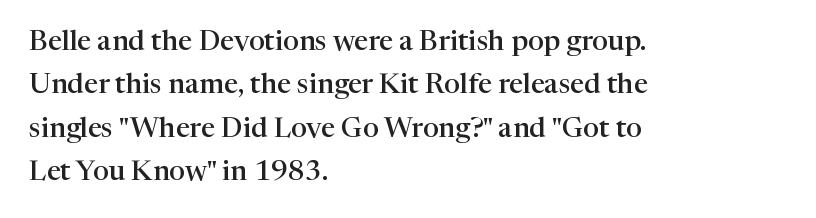
Think of a printed novel: that variable character pitch is what you see here. Only glyphs here, with clear space below each row. A typesetter would call this zero additional tracking. When letters stand straight like this, we call the style roman or upright.
